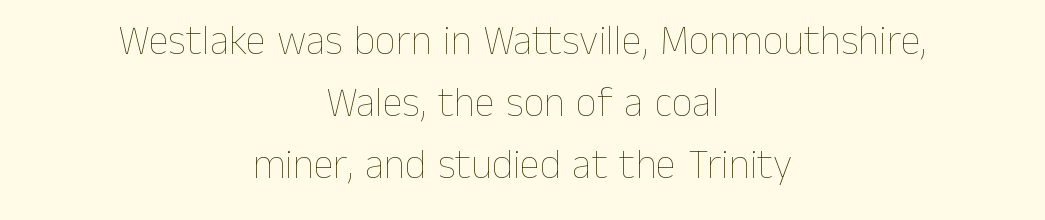
The image shows 41 px thin type, upright; set centered, normal line spacing (1.51x), normal letter spacing, not underlined; low stroke contrast and a medium x-height.
